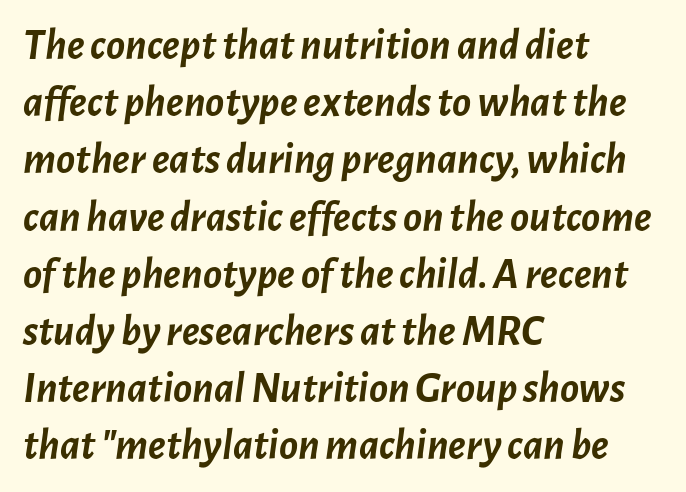
Q: Is the text bold? A: Yes.
Q: Is the text italic (slanted)? A: Yes, it leans right by about 7 degrees.
Q: Is the text underlined? A: No.
Q: How is the paragraph aligned? A: Left-aligned.
Q: Is the spacing between letters normal or unusually wide? A: Normal.
Q: Is the spacing between lines tight, normal or loose? A: Normal.
Q: Width (condensed, normal, or wide)? A: Normal.
Q: Stroke contrast? A: Low.
Q: x-height? A: Medium.
Q: Monospaced? A: No.
